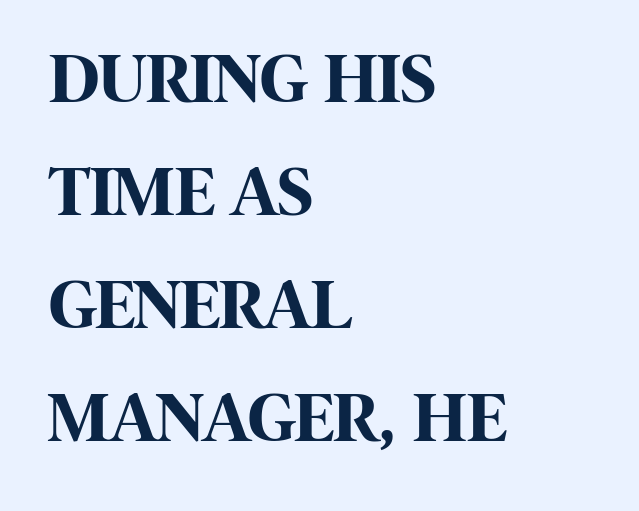
The image shows 72 px bold, condensed sans-serif type, upright; set left-aligned, normal line spacing (1.57x), normal letter spacing, not underlined; high stroke contrast and a large x-height.
